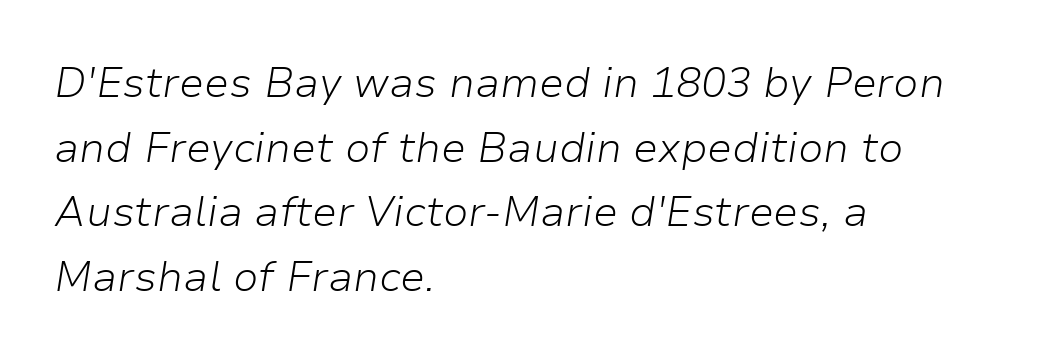
The image shows 42 px light type, italic (leaning right); set left-aligned, normal line spacing (1.54x), normal letter spacing, not underlined; low stroke contrast and a medium x-height.
